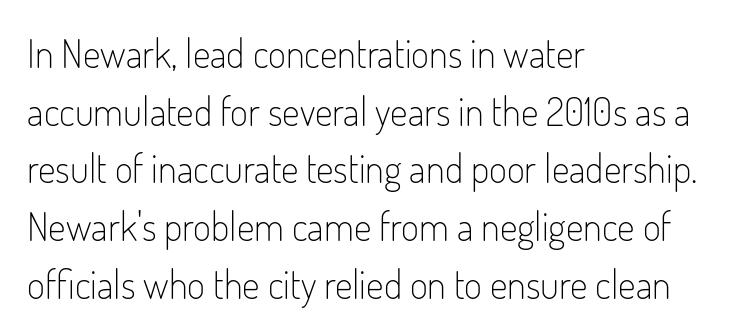
Horizontal alignment here is leftward, the default for most running prose. The face used here is a sans, in the tradition of grotesques and geometrics. Looks like regular typesetting: each glyph gets only the width it needs. Decoration check: the copy has no underline. These glyphs show unthickened strokes, regular width or finer.
